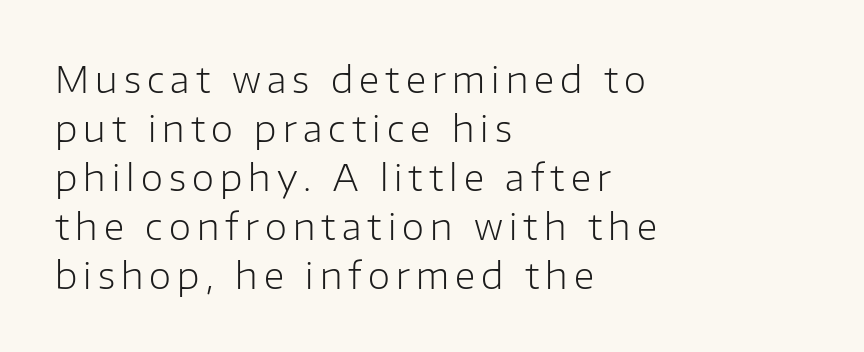
Words float on clear page, feet unadorned. The cut favours lightness, reaching ordinary text weight at its darkest. This sample uses an upright cut, with every glyph sitting square on the baseline. Does the leading feel generous? No, just average. A sans-serif font was chosen for this passage.
